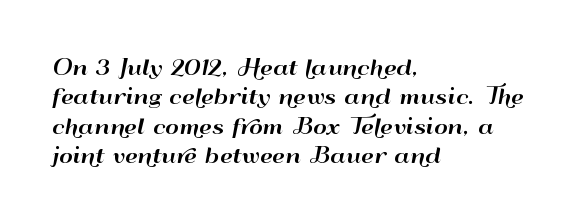
The image shows 21 px text type; set left-aligned, normal line spacing (1.4x), normal letter spacing, not underlined.
